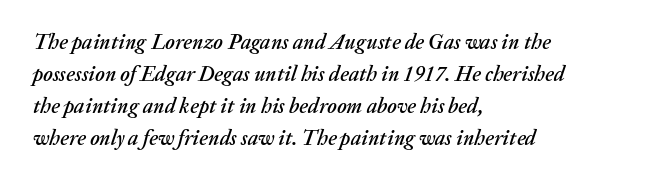
{"italic": "yes", "lean": "right", "slant_degrees": 20, "underline": "no", "align": "left", "line_spacing": "normal", "line_spacing_ratio": 1.53, "letter_spacing": "normal", "letter_spacing_em": 0.0, "glyph_px": 21}
